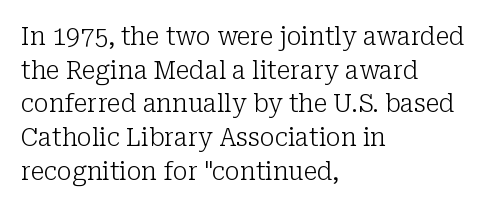
{"italic": "no", "bold": "no", "underline": "no", "align": "left", "line_spacing": "normal", "line_spacing_ratio": 1.35, "letter_spacing": "normal", "letter_spacing_em": 0.0, "glyph_px": 25}
